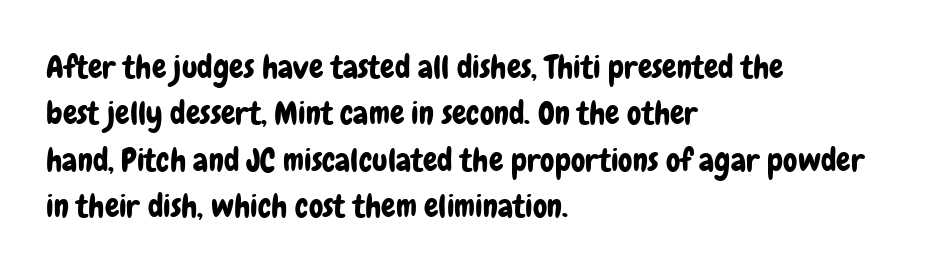
The image shows 32 px condensed sans-serif type, upright; set left-aligned, normal line spacing (1.45x), normal letter spacing, not underlined; low stroke contrast and a medium x-height.
